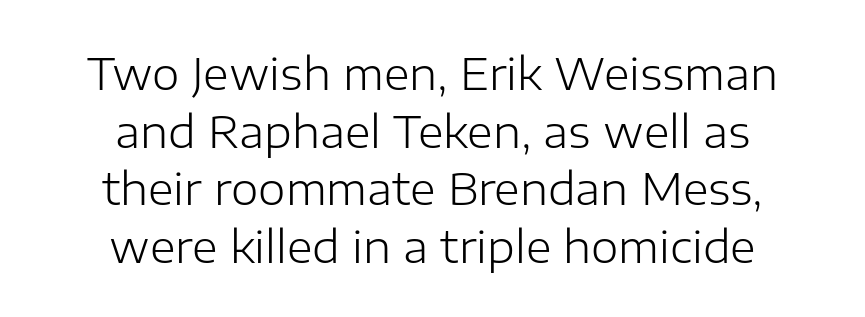
{"serif": "no", "italic": "no", "bold": "no", "weight": "light", "width": "normal", "stroke_contrast": "low", "x_height": "medium", "monospaced": "no", "underline": "no", "align": "center", "line_spacing": "normal", "line_spacing_ratio": 1.31, "letter_spacing": "normal", "letter_spacing_em": 0.0, "glyph_px": 44}
